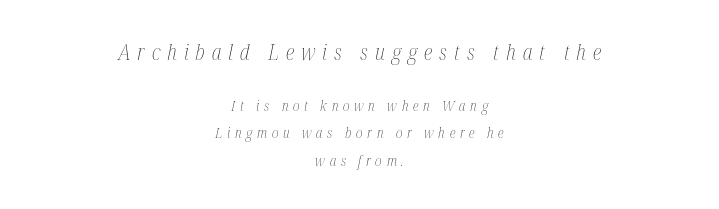
The composition opens big and finishes small. Reading down the column, the eye jumps a long way to each next line. Characters are canted at an angle relative to the baseline's perpendicular. Visually the block forms a symmetrical silhouette, jagged on both flanks. Observe the wide spacing: letters keep a clear distance from each other. Each stroke keeps to a modest, everyday thickness or less.
